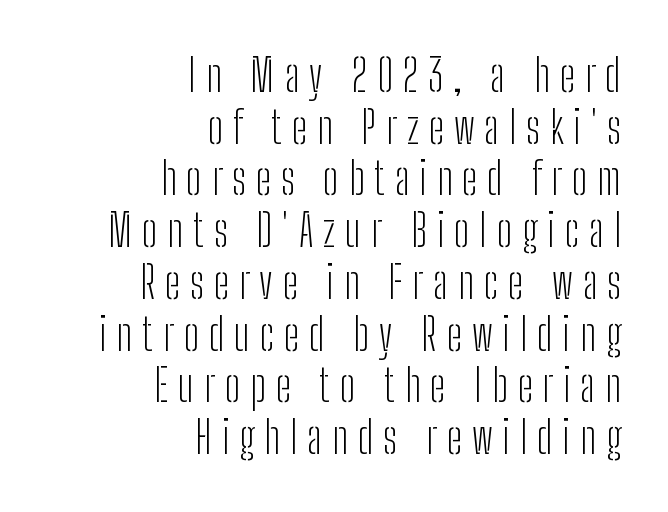
Quick note: interline space is minimal. Each line ends at the same right margin while the left side varies. These lines are rendered in a variable-pitch font. Typographically, this falls in the sans-serif category.
